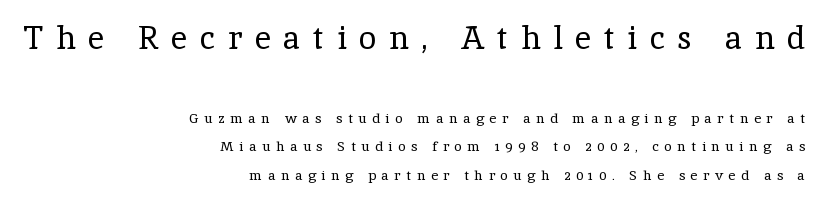
The weight tops out at a normal text grade. No italicization has been applied; the sample stays upright. Spacing verdict: proportional, widths tailored to each character. Beneath every word, the page is bare. Students, observe: this is what heavily led, spacious text looks like. Look at the tracking — it's clearly loosened, letters drifting apart.
